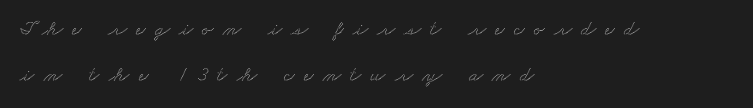
Q: Is the text underlined? A: No.
Q: How is the paragraph aligned? A: Left-aligned.
Q: Is the spacing between letters normal or unusually wide? A: Unusually wide.
Q: Is the spacing between lines tight, normal or loose? A: Loose.
